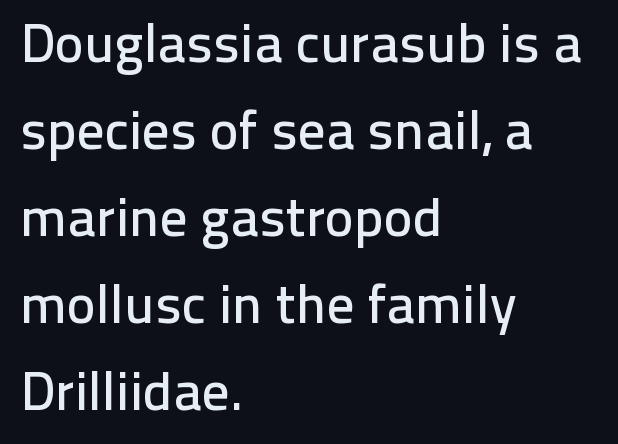
Q: Is the text italic (slanted)? A: No, it is upright.
Q: Is the typeface a serif or a sans-serif typeface? A: Sans-serif.
Q: Is the text underlined? A: No.
Q: How is the paragraph aligned? A: Left-aligned.
Q: Is the spacing between letters normal or unusually wide? A: Normal.
Q: Is the spacing between lines tight, normal or loose? A: Normal.
Q: Width (condensed, normal, or wide)? A: Normal.
Q: Stroke contrast? A: Low.
Q: x-height? A: Medium.
Q: Monospaced? A: No.
